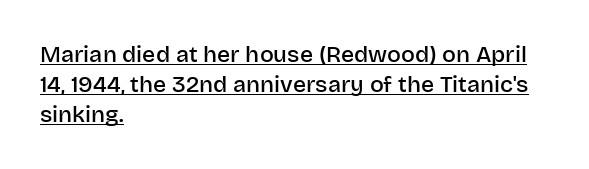
Q: Is the text bold? A: Semi-bold.
Q: Is the text italic (slanted)? A: No, it is upright.
Q: Is the text underlined? A: Yes.
Q: How is the paragraph aligned? A: Left-aligned.
Q: Is the spacing between letters normal or unusually wide? A: Normal.
Q: Is the spacing between lines tight, normal or loose? A: Normal.
